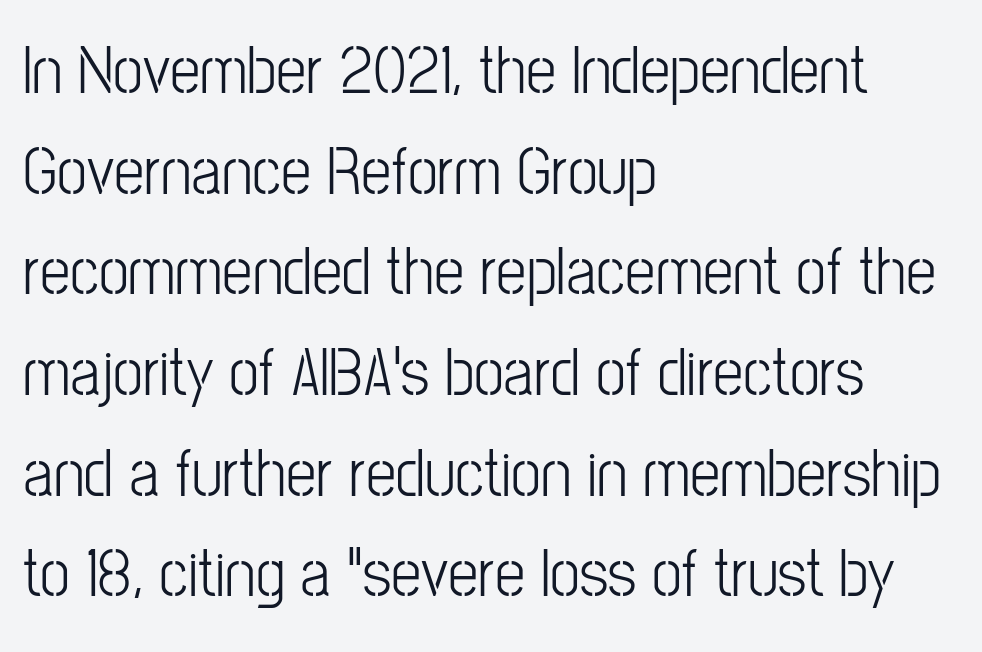
Q: Is the text bold? A: No.
Q: Is the text italic (slanted)? A: No, it is upright.
Q: Is the typeface a serif or a sans-serif typeface? A: Sans-serif.
Q: Is the text underlined? A: No.
Q: How is the paragraph aligned? A: Left-aligned.
Q: Is the spacing between letters normal or unusually wide? A: Normal.
Q: Is the spacing between lines tight, normal or loose? A: Normal.
Q: Width (condensed, normal, or wide)? A: Condensed.
Q: Stroke contrast? A: Low.
Q: x-height? A: Medium.
Q: Monospaced? A: No.
